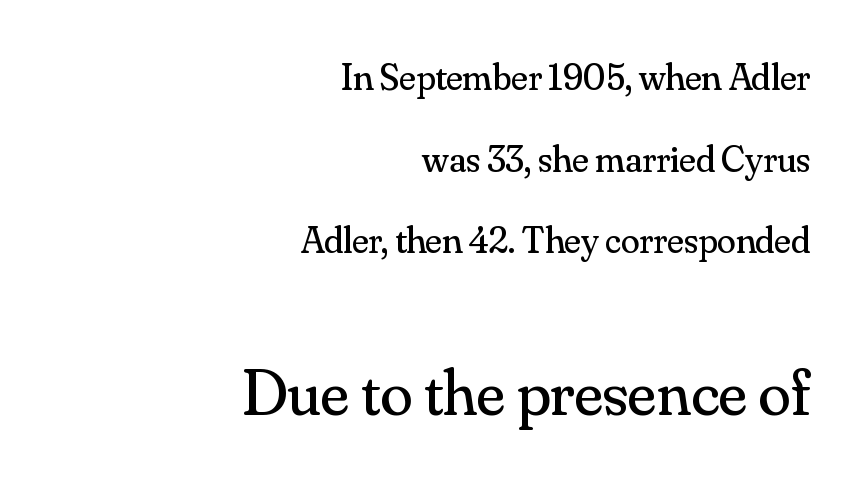
The image shows 66 px regular-weight serif type, upright; set right-aligned, loose line spacing (2.15x), normal letter spacing, not underlined; the second (bottom) block is 1.74x larger; medium stroke contrast and a small x-height.
